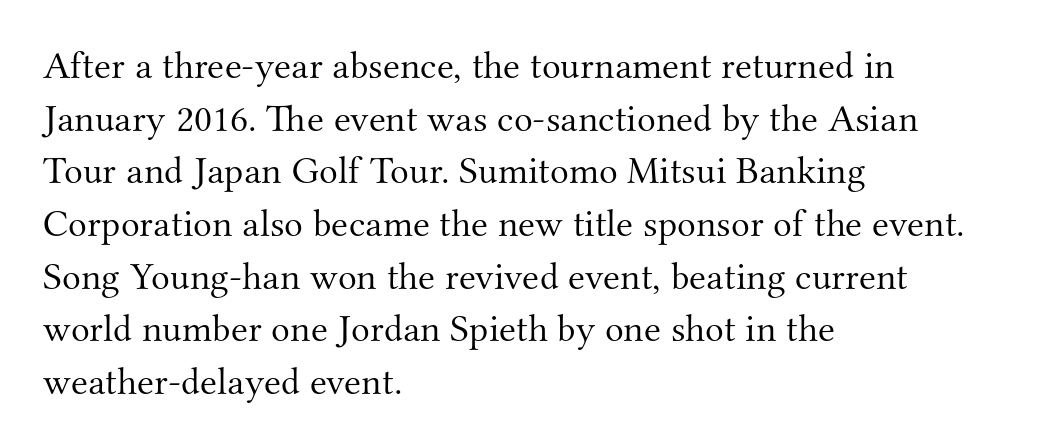
The image shows 39 px light serif type, upright; set left-aligned, normal line spacing (1.35x), normal letter spacing, not underlined; medium stroke contrast and a small x-height.
